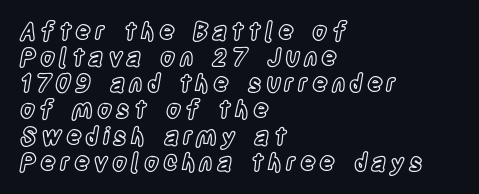
Q: Is the text italic (slanted)? A: Yes.
Q: Is the text underlined? A: No.
Q: How is the paragraph aligned? A: Left-aligned.
Q: Is the spacing between lines tight, normal or loose? A: Tight.
